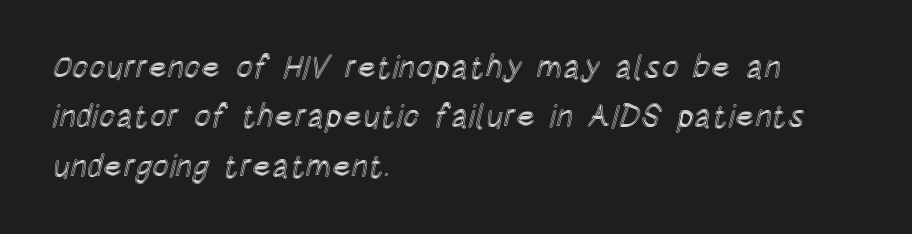
The image shows 32 px condensed type; set left-aligned, normal line spacing (1.54x), normal letter spacing, not underlined; a large x-height.
